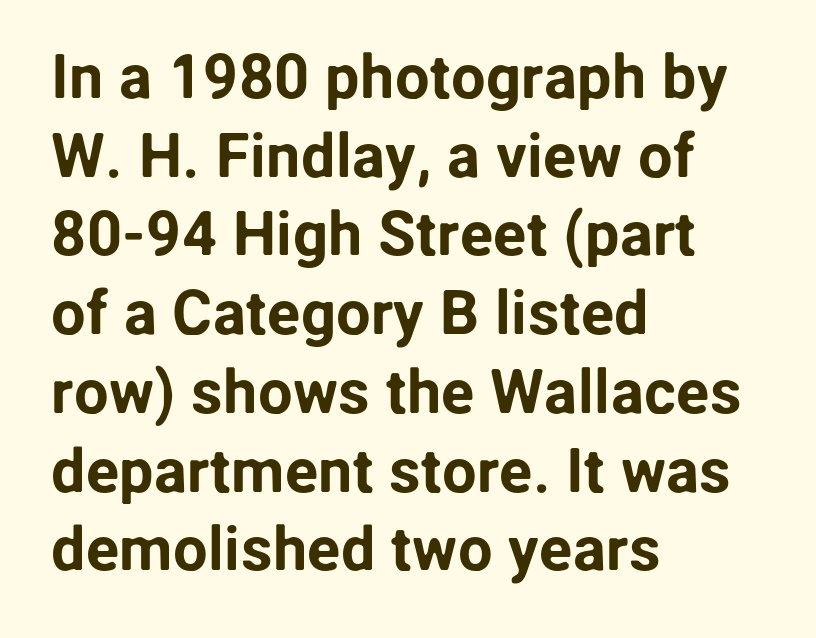
{"serif": "no", "italic": "no", "width": "normal", "stroke_contrast": "low", "x_height": "medium", "monospaced": "no", "underline": "no", "align": "left", "line_spacing": "normal", "line_spacing_ratio": 1.27, "letter_spacing": "normal", "letter_spacing_em": 0.0, "glyph_px": 62}
